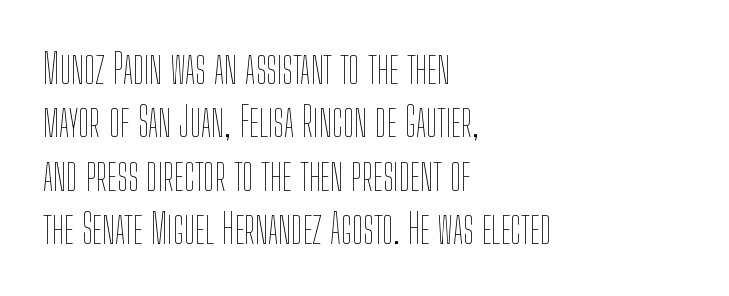
Q: Is the text bold? A: No.
Q: Is the text italic (slanted)? A: No, it is upright.
Q: Is the text underlined? A: No.
Q: How is the paragraph aligned? A: Left-aligned.
Q: Is the spacing between letters normal or unusually wide? A: Normal.
Q: Is the spacing between lines tight, normal or loose? A: Normal.
Q: Width (condensed, normal, or wide)? A: Condensed.
Q: Stroke contrast? A: Low.
Q: x-height? A: Medium.
Q: Monospaced? A: No.
